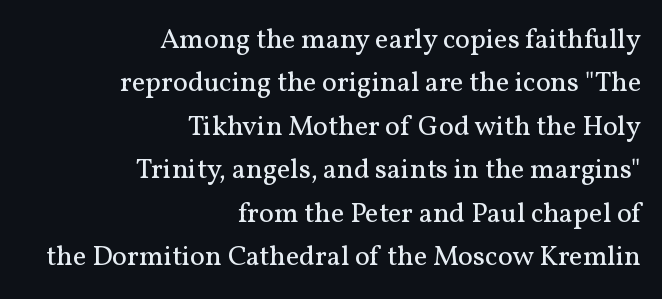
{"serif": "yes", "italic": "no", "bold": "no", "weight": "regular", "width": "normal", "stroke_contrast": "medium", "x_height": "medium", "monospaced": "no", "underline": "no", "align": "right", "line_spacing": "normal", "line_spacing_ratio": 1.55, "letter_spacing": "normal", "letter_spacing_em": 0.0, "glyph_px": 28}
